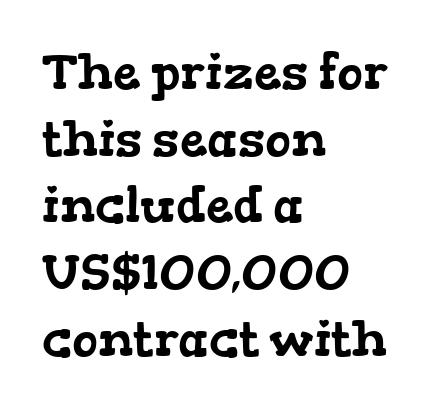
The image shows 49 px wide serif type; set left-aligned, normal line spacing (1.36x), normal letter spacing, not underlined; low stroke contrast and a medium x-height.
